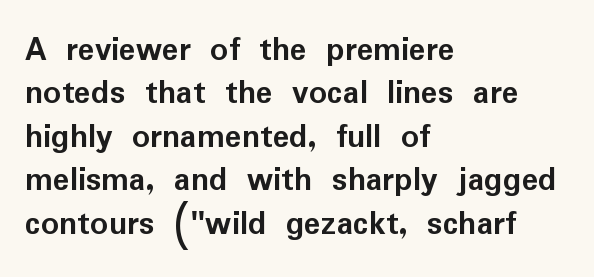
{"serif": "no", "italic": "no", "bold": "yes", "weight": "semibold", "width": "normal", "stroke_contrast": "low", "x_height": "medium", "monospaced": "no", "underline": "no", "align": "left", "line_spacing_ratio": 1.24, "letter_spacing": "normal", "letter_spacing_em": 0.0, "glyph_px": 35}
